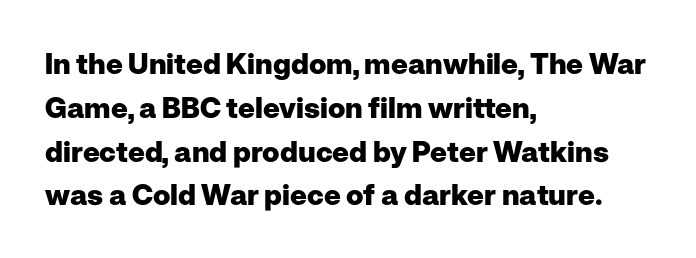
Nobody drew a line under any word here. Nothing sits at the stroke ends, so this counts as sans-serif. Typographic density is high because the face is bold. The letters advance in unequal steps, a hallmark of proportional type. The line texture is even and compact thanks to regular tracking.
